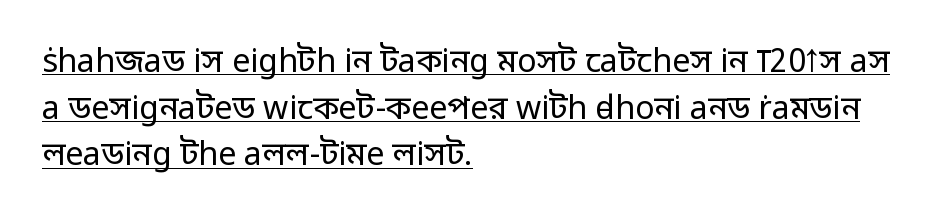
The image shows 32 px regular-weight sans-serif type, upright; set left-aligned, normal line spacing (1.46x), normal letter spacing, underlined; low stroke contrast and a medium x-height.
